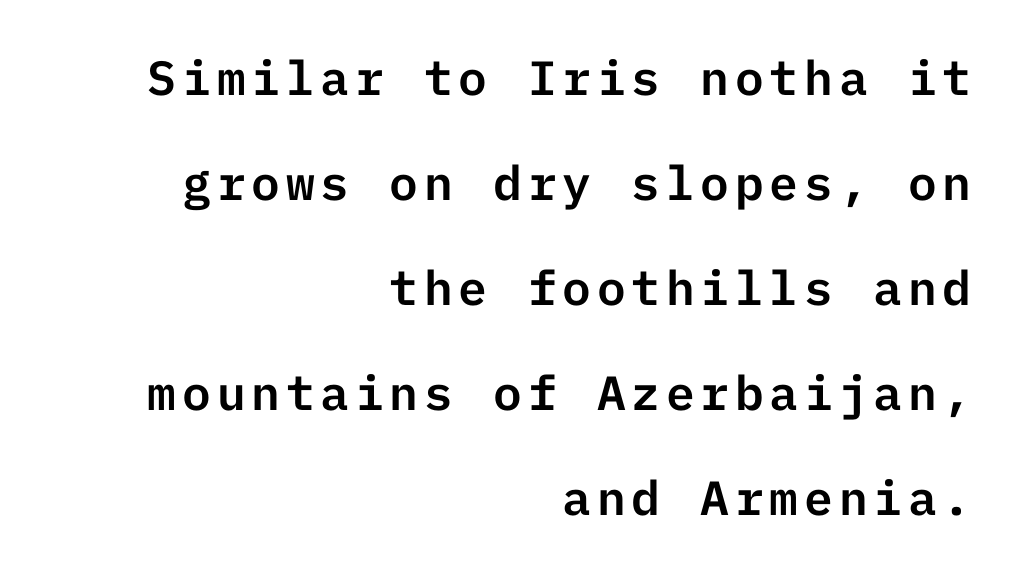
Q: Is the text italic (slanted)? A: No, it is upright.
Q: Is the typeface a serif or a sans-serif typeface? A: Sans-serif.
Q: Is the text underlined? A: No.
Q: How is the paragraph aligned? A: Right-aligned.
Q: Is the spacing between lines tight, normal or loose? A: Loose.
Q: Width (condensed, normal, or wide)? A: Normal.
Q: Stroke contrast? A: Low.
Q: x-height? A: Medium.
